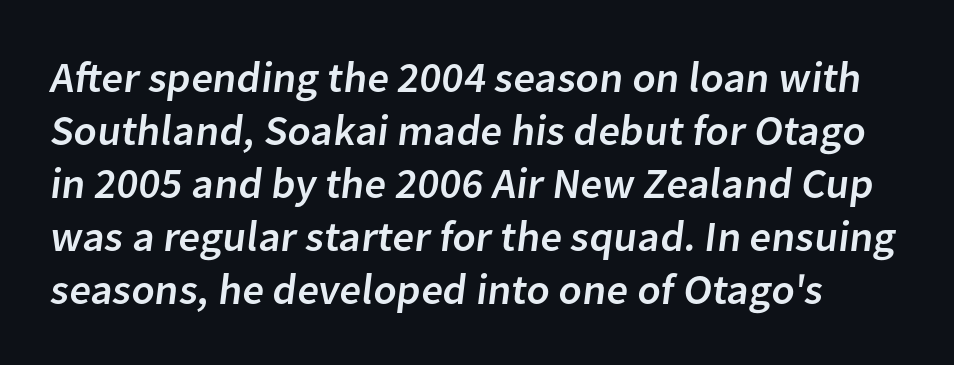
{"serif": "no", "width": "normal", "stroke_contrast": "low", "x_height": "medium", "monospaced": "no", "underline": "no", "line_spacing_ratio": 1.23, "letter_spacing": "normal", "letter_spacing_em": 0.0, "glyph_px": 43}
